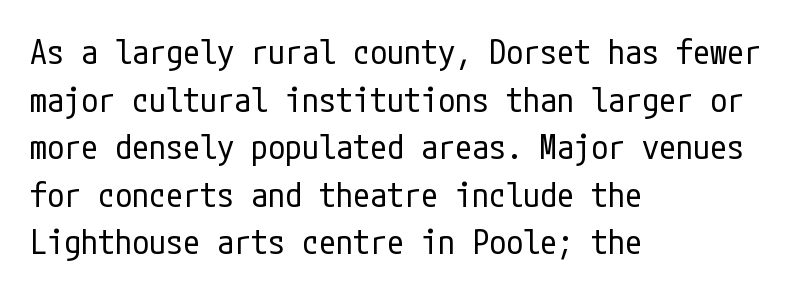
Regular leading. Each stroke keeps to a modest, everyday thickness or less. In terms of letterspacing, this is plain default setting. Italic: no, the glyphs are upright roman.
